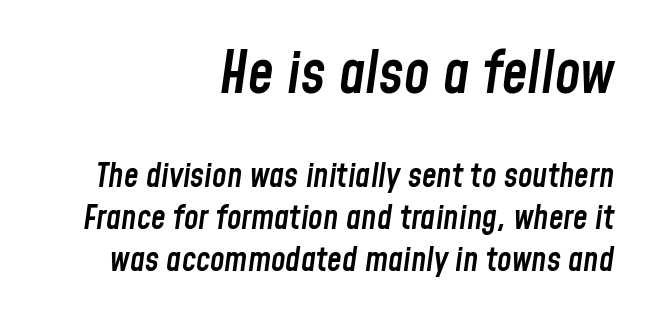
The image shows 58 px semibold, condensed type, italic (leaning right); set right-aligned, normal line spacing (1.26x), normal letter spacing, not underlined; the first (top) block is 1.76x larger; low stroke contrast and a medium x-height.
